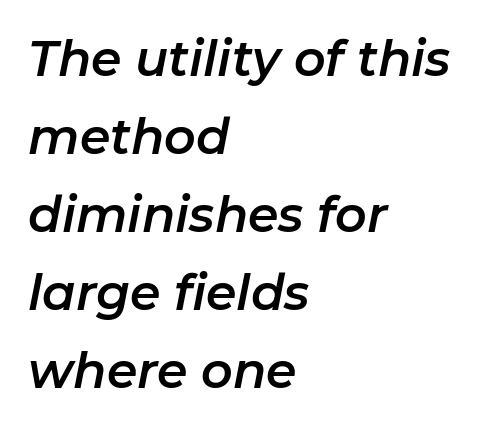
The image shows 49 px text type, italic (leaning right); set left-aligned, normal line spacing (1.59x), normal letter spacing, not underlined; low stroke contrast and a medium x-height.
